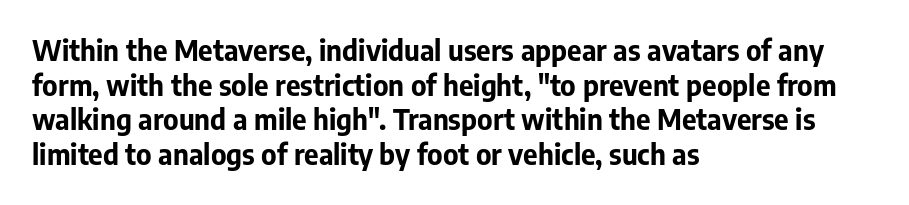
The image shows 28 px bold sans-serif type, upright; set left-aligned, line spacing 1.24x, normal letter spacing, not underlined; low stroke contrast and a medium x-height.
